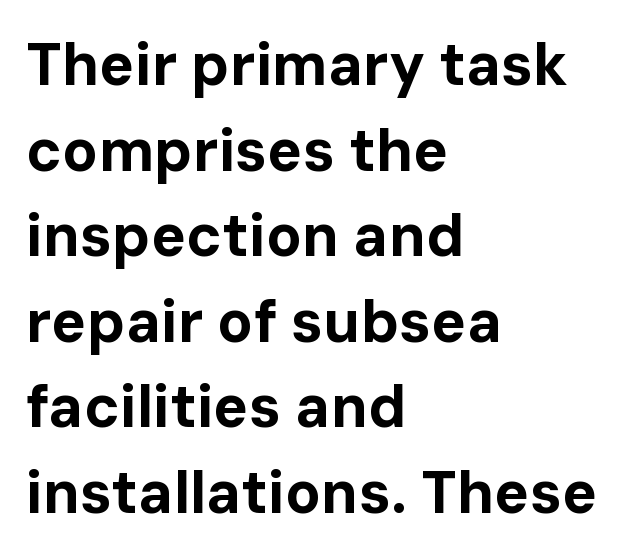
{"serif": "no", "italic": "no", "bold": "yes", "weight": "bold", "width": "normal", "stroke_contrast": "low", "x_height": "medium", "monospaced": "no", "underline": "no", "align": "left", "line_spacing": "normal", "line_spacing_ratio": 1.45, "letter_spacing": "normal", "letter_spacing_em": 0.0, "glyph_px": 59}
